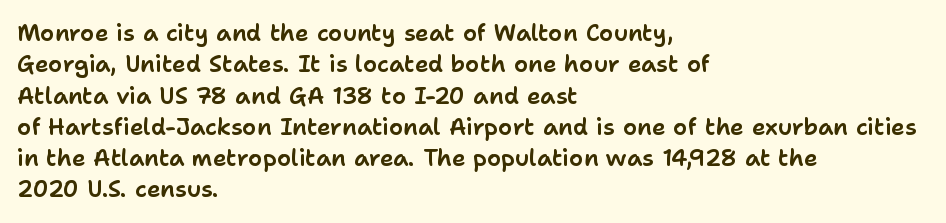
The passage shown is not underscored anywhere. The line texture is even and compact thanks to regular tracking. Nope, not italic — everything's standing straight. Each line starts at the same left margin while the right side varies. Notice how descenders clear the ascenders below comfortably — that's standard leading.
